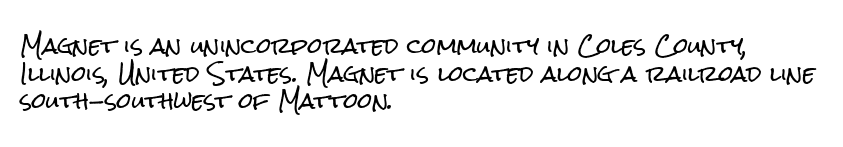
Q: Is the text italic (slanted)? A: No, it is upright.
Q: Is the text underlined? A: No.
Q: How is the paragraph aligned? A: Left-aligned.
Q: Is the spacing between letters normal or unusually wide? A: Normal.
Q: Is the spacing between lines tight, normal or loose? A: Normal.
